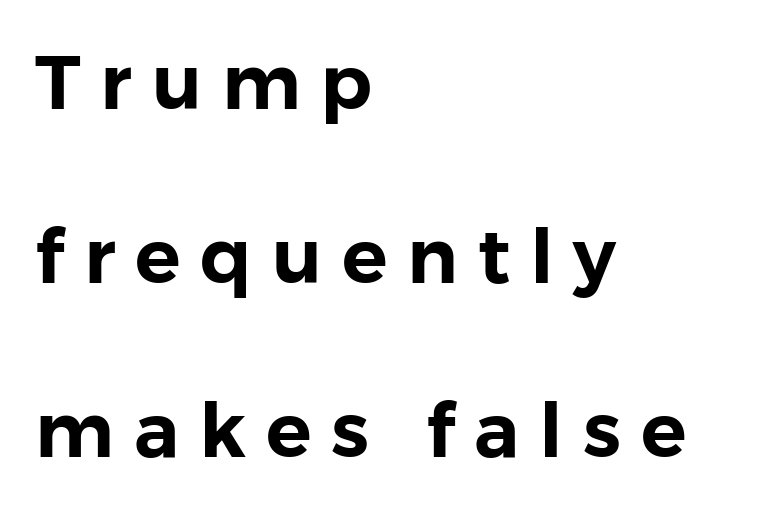
Q: Is the text italic (slanted)? A: No, it is upright.
Q: Is the typeface a serif or a sans-serif typeface? A: Sans-serif.
Q: Is the text underlined? A: No.
Q: How is the paragraph aligned? A: Left-aligned.
Q: Is the spacing between letters normal or unusually wide? A: Unusually wide.
Q: Is the spacing between lines tight, normal or loose? A: Loose.
Q: Width (condensed, normal, or wide)? A: Normal.
Q: x-height? A: Medium.
Q: Monospaced? A: No.
